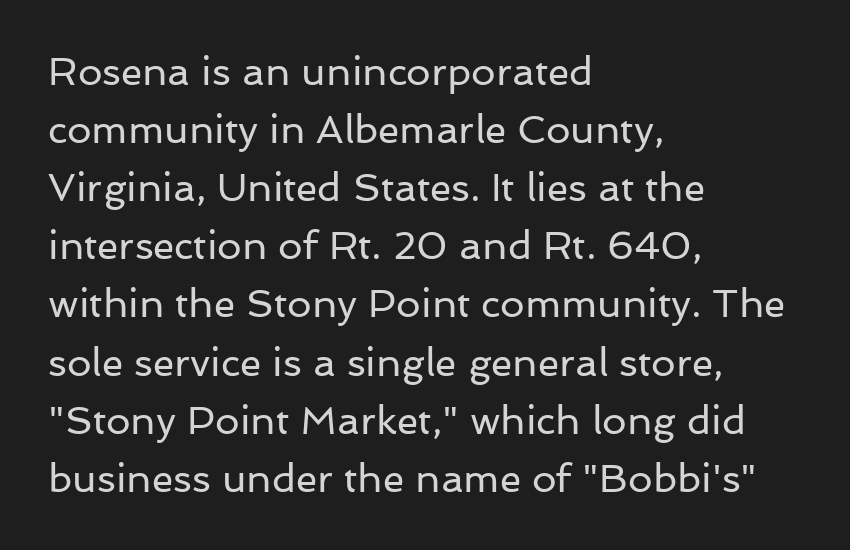
The image shows 39 px regular-weight sans-serif type, upright; set left-aligned, normal line spacing (1.49x), normal letter spacing, not underlined; low stroke contrast and a medium x-height.
